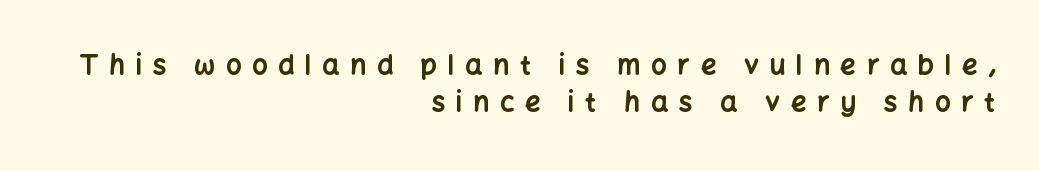
Q: Is the text bold? A: Yes.
Q: Is the text italic (slanted)? A: No, it is upright.
Q: Is the text underlined? A: No.
Q: How is the paragraph aligned? A: Right-aligned.
Q: Is the spacing between letters normal or unusually wide? A: Unusually wide.
Q: Is the spacing between lines tight, normal or loose? A: Normal.
